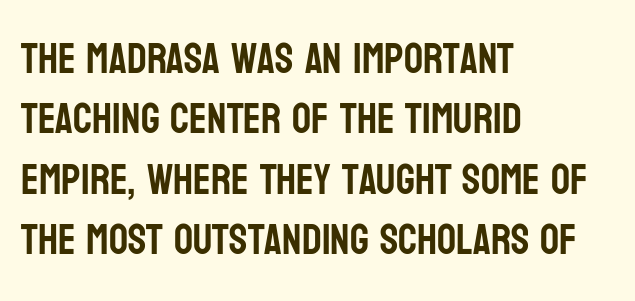
Each letter keeps its own natural width here, so spacing adapts to shape. The passage is arranged the way most books set body copy — flush left. Evenly set lines give the paragraph a standard silhouette. Serifs: no, the terminals of the letterforms are clean. Tracking here is standard; glyphs follow each other at the usual distance.
